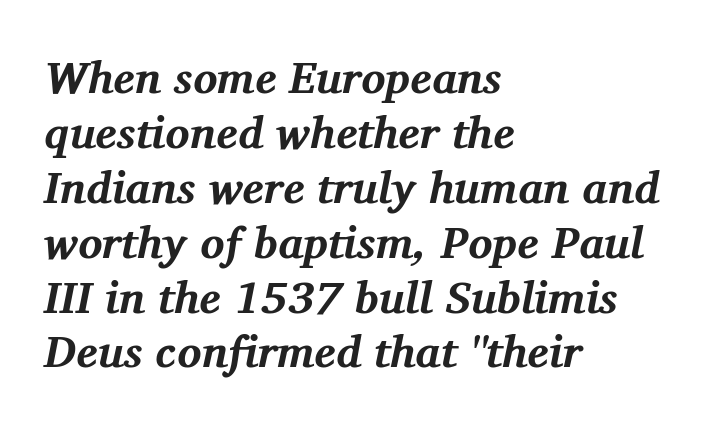
{"serif": "yes", "italic": "yes", "lean": "right", "slant_degrees": 11, "bold": "yes", "weight": "bold", "width": "normal", "stroke_contrast": "medium", "x_height": "medium", "monospaced": "no", "underline": "no", "align": "left", "line_spacing_ratio": 1.22, "letter_spacing": "normal", "letter_spacing_em": 0.0, "glyph_px": 45}
